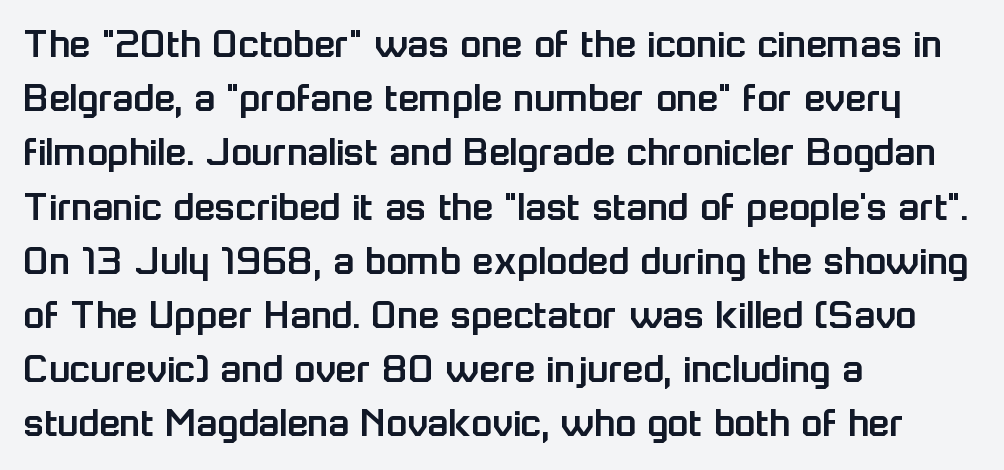
{"serif": "no", "italic": "no", "width": "normal", "stroke_contrast": "low", "x_height": "medium", "monospaced": "no", "underline": "no", "align": "left", "line_spacing": "normal", "line_spacing_ratio": 1.26, "letter_spacing": "normal", "letter_spacing_em": 0.0, "glyph_px": 43}
